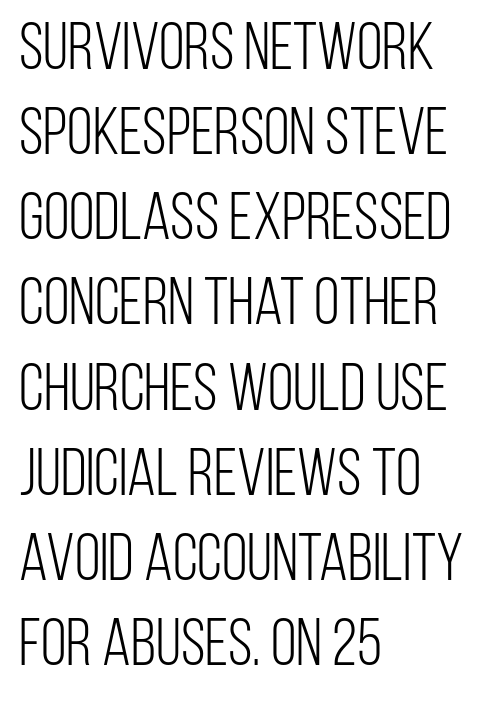
{"serif": "no", "italic": "no", "bold": "no", "weight": "light", "width": "condensed", "stroke_contrast": "low", "x_height": "large", "monospaced": "no", "underline": "no", "align": "left", "line_spacing": "normal", "line_spacing_ratio": 1.29, "letter_spacing": "normal", "letter_spacing_em": 0.0, "glyph_px": 66}
